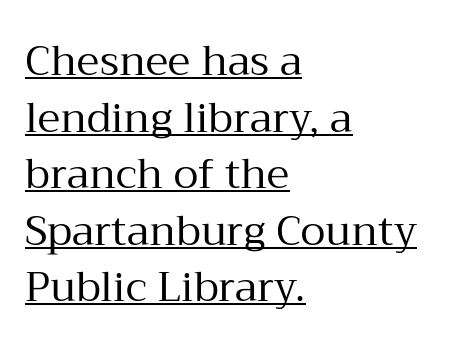
The image shows 41 px regular-weight serif type, upright; set left-aligned, normal line spacing (1.38x), normal letter spacing, underlined; medium stroke contrast and a medium x-height.
